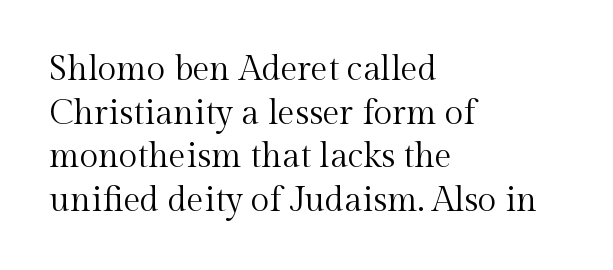
The strokes are not fattened; the text isn't bold. The passage shown stacks its lines at a standard gap. The specimen omits any rule beneath the text block's lines. The ragged edge is on the right, which tells us the setting is flush left. Students, note that the glyphs here touch the page at normal intervals. Italic: no, the glyphs are upright roman.
